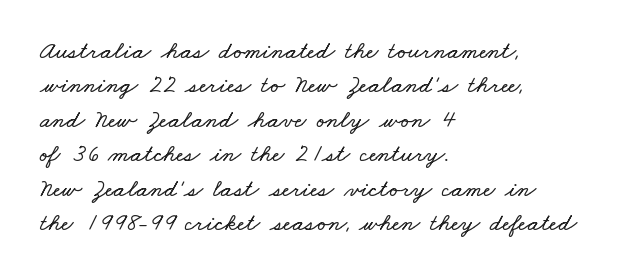
This rendering uses left alignment, leaving the right contour irregular. The strip under each line holds only bare page. Is there much room between lines? A standard amount, neither cramped nor airy. Tracking value appears to be zero — textbook default spacing.
